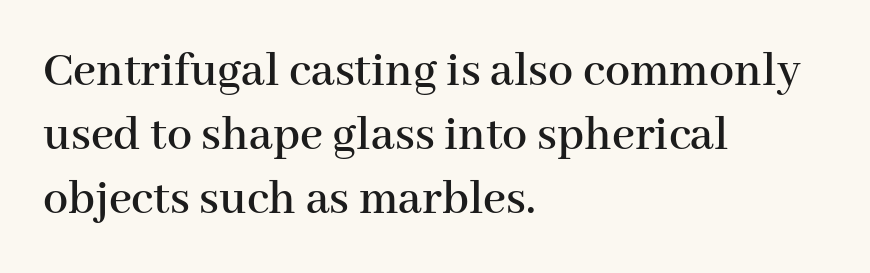
Q: Is the text italic (slanted)? A: No, it is upright.
Q: Is the typeface a serif or a sans-serif typeface? A: Serif.
Q: Is the text underlined? A: No.
Q: How is the paragraph aligned? A: Left-aligned.
Q: Is the spacing between letters normal or unusually wide? A: Normal.
Q: Is the spacing between lines tight, normal or loose? A: Normal.
Q: Width (condensed, normal, or wide)? A: Normal.
Q: Stroke contrast? A: High.
Q: x-height? A: Medium.
Q: Monospaced? A: No.
